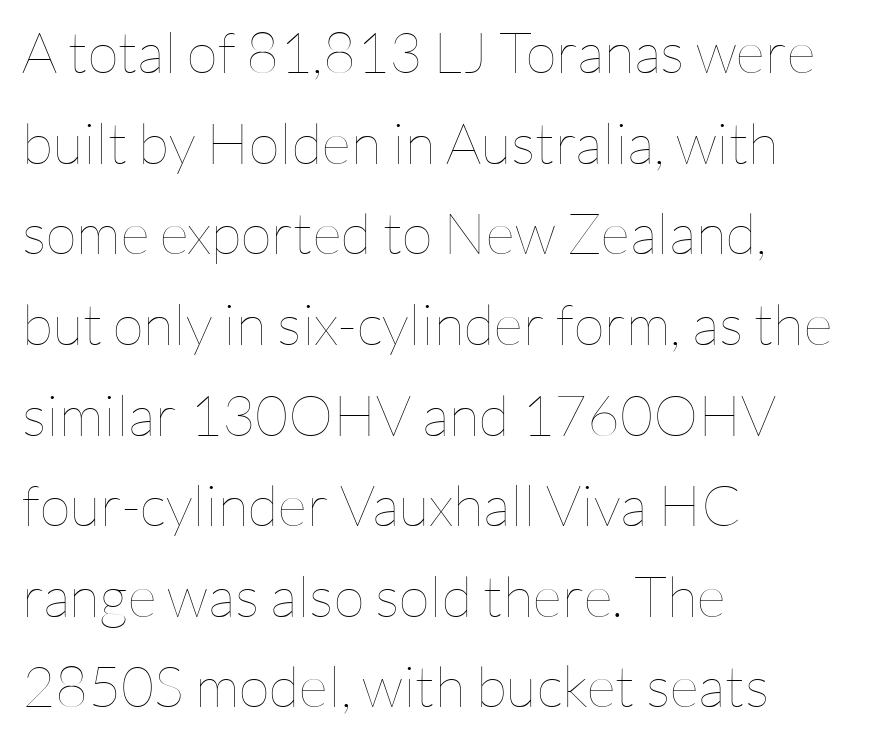
The image shows 57 px thin type, upright; set left-aligned, normal line spacing (1.59x), normal letter spacing, not underlined; low stroke contrast and a medium x-height.
